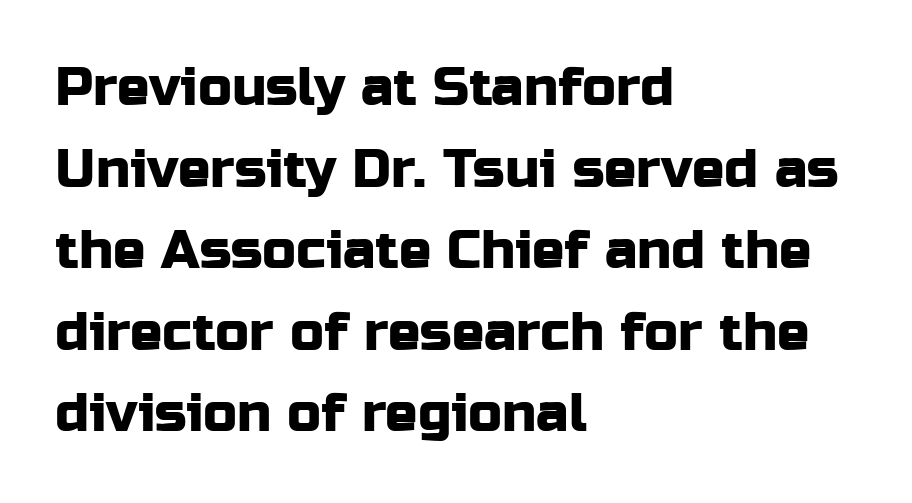
The rendering keeps characters at their native spacing. The rendering anchors every line to the left-hand side. Rule under the text: the space is simply empty. What's the leading like? Ordinary, nothing unusual. When letters stand straight like this, we call the style roman or upright. The text was rendered using a sans face with plain stroke endings.
